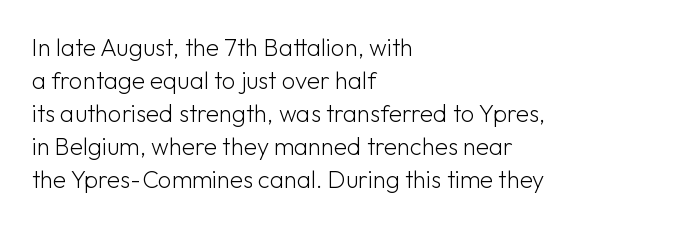
The image shows 24 px text type, upright; set left-aligned, normal line spacing (1.37x), normal letter spacing, not underlined.
